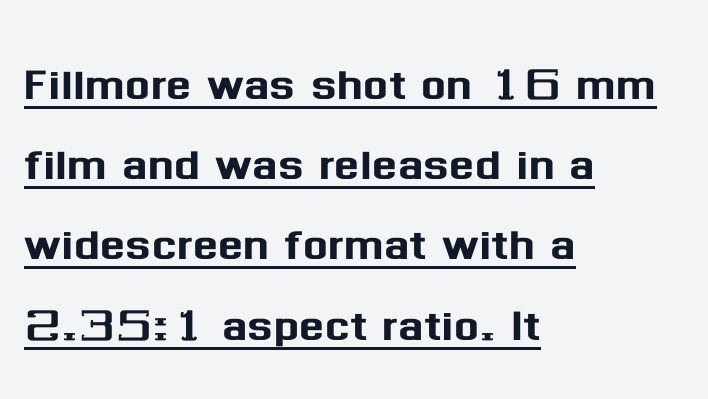
The image shows 59 px sans-serif type, upright; set left-aligned, normal line spacing (1.36x), normal letter spacing, underlined; medium stroke contrast and a medium x-height.
